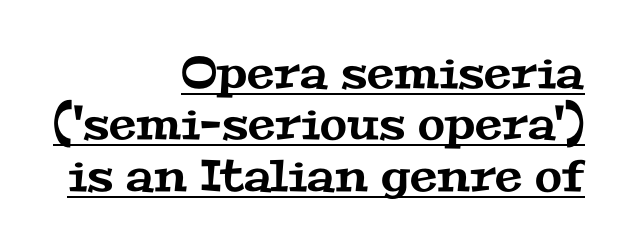
Q: Is the typeface a serif or a sans-serif typeface? A: Serif.
Q: Is the text underlined? A: Yes.
Q: How is the paragraph aligned? A: Right-aligned.
Q: Is the spacing between letters normal or unusually wide? A: Normal.
Q: Width (condensed, normal, or wide)? A: Wide.
Q: Stroke contrast? A: Medium.
Q: x-height? A: Medium.
Q: Monospaced? A: No.
